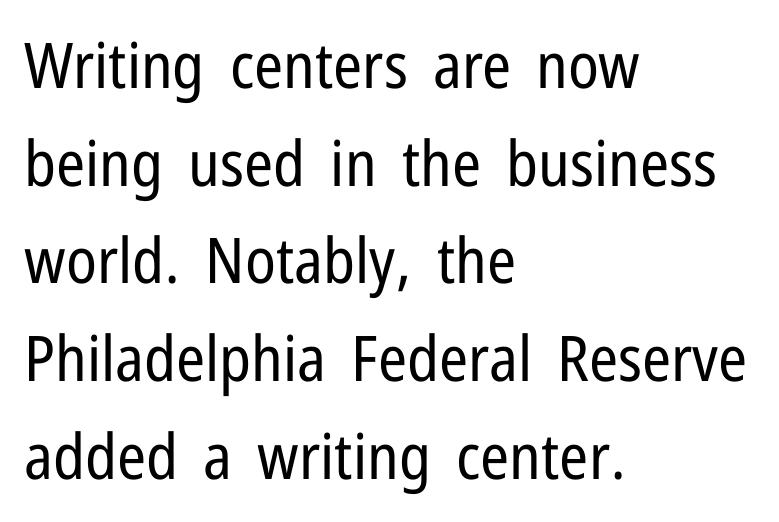
{"serif": "no", "italic": "no", "bold": "no", "weight": "regular", "width": "condensed", "stroke_contrast": "low", "x_height": "medium", "monospaced": "no", "underline": "no", "align": "left", "line_spacing": "normal", "line_spacing_ratio": 1.55, "letter_spacing": "normal", "letter_spacing_em": 0.0, "glyph_px": 63}
